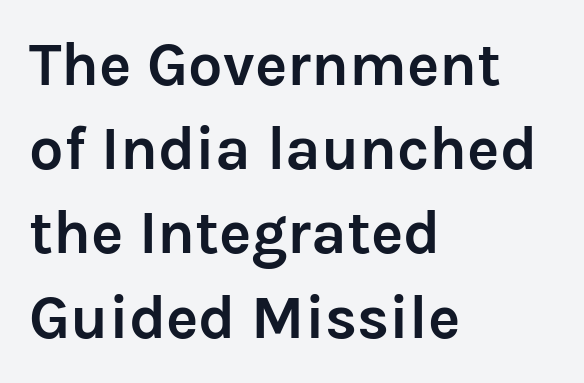
{"serif": "no", "italic": "no", "bold": "yes", "weight": "semibold", "width": "normal", "stroke_contrast": "low", "x_height": "medium", "monospaced": "no", "underline": "no", "align": "left", "line_spacing": "normal", "line_spacing_ratio": 1.38, "letter_spacing": "normal", "letter_spacing_em": 0.0, "glyph_px": 61}
